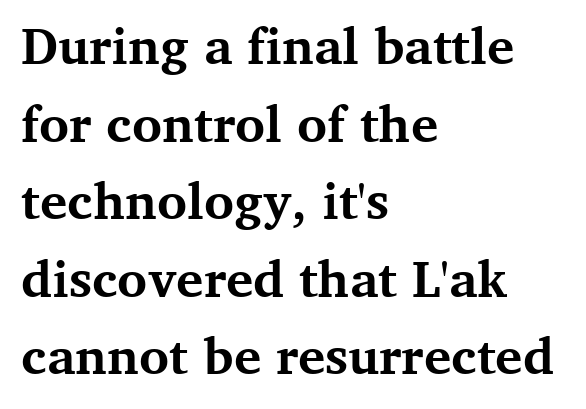
Q: Is the text bold? A: Yes.
Q: Is the text italic (slanted)? A: No, it is upright.
Q: Is the typeface a serif or a sans-serif typeface? A: Serif.
Q: Is the text underlined? A: No.
Q: How is the paragraph aligned? A: Left-aligned.
Q: Is the spacing between letters normal or unusually wide? A: Normal.
Q: Is the spacing between lines tight, normal or loose? A: Normal.
Q: Width (condensed, normal, or wide)? A: Normal.
Q: Stroke contrast? A: Medium.
Q: x-height? A: Medium.
Q: Monospaced? A: No.
